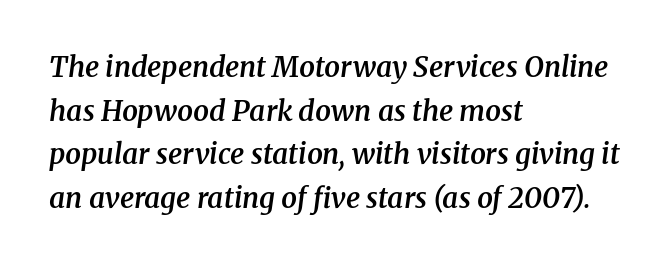
The image shows 28 px semibold serif type, italic (leaning right); set left-aligned, normal line spacing (1.56x), normal letter spacing, not underlined; medium stroke contrast and a medium x-height.
